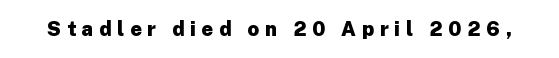
Q: Is the text bold? A: Yes.
Q: Is the text italic (slanted)? A: No, it is upright.
Q: Is the text underlined? A: No.
Q: Is the spacing between letters normal or unusually wide? A: Unusually wide.
